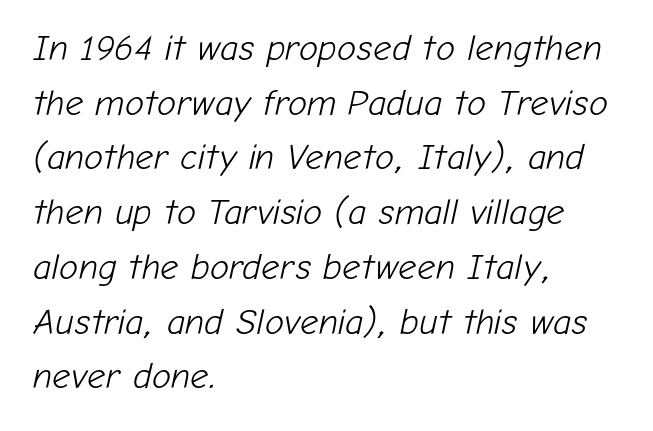
{"italic": "yes", "lean": "right", "slant_degrees": 12, "bold": "no", "weight": "light", "width": "normal", "stroke_contrast": "low", "x_height": "medium", "monospaced": "no", "underline": "no", "align": "left", "line_spacing": "normal", "line_spacing_ratio": 1.52, "letter_spacing": "normal", "letter_spacing_em": 0.0, "glyph_px": 36}
